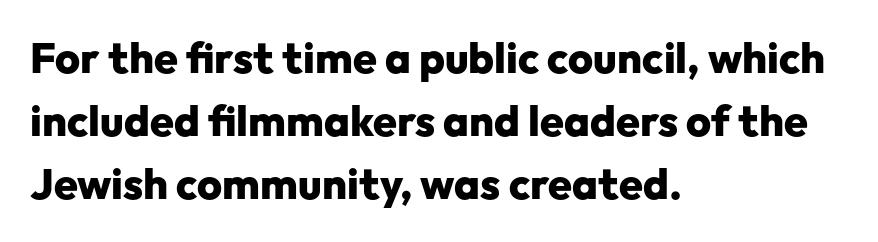
Note the varied advance widths — an 'i' is clearly narrower than an 'm'. Nope, not italic — everything's standing straight. The typeface chosen for these lines omits serifs. This sample uses plain, unmodified letter spacing.
